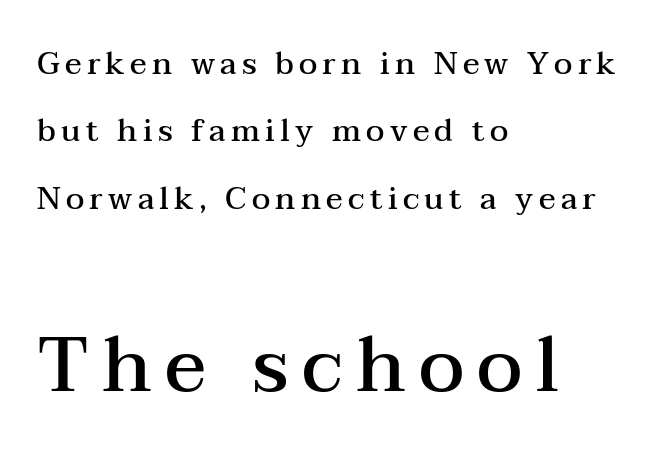
{"serif": "yes", "italic": "no", "bold": "semi", "weight": "semibold", "width": "wide", "stroke_contrast": "medium", "x_height": "medium", "monospaced": "no", "underline": "no", "align": "left", "line_spacing": "loose", "line_spacing_ratio": 2.17, "larger_block": "second", "size_ratio": 2.48, "glyph_px": 77}
